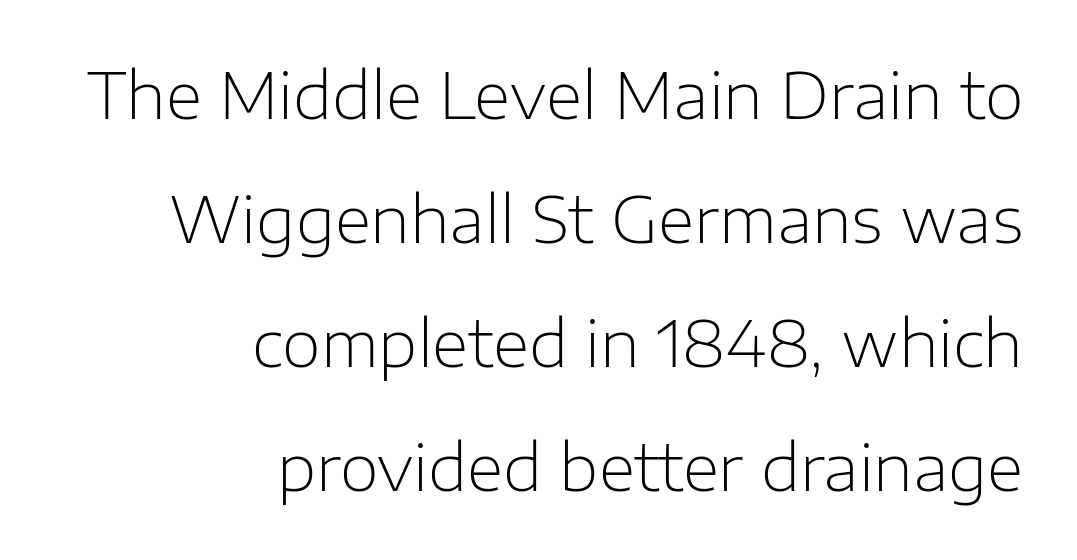
This is the regular roman posture of the typeface. Stroke terminals: plain, sans-serif. The characters are drawn with everyday or finer stroke widths. The rendering uses natural spacing where letterforms have individual widths.
